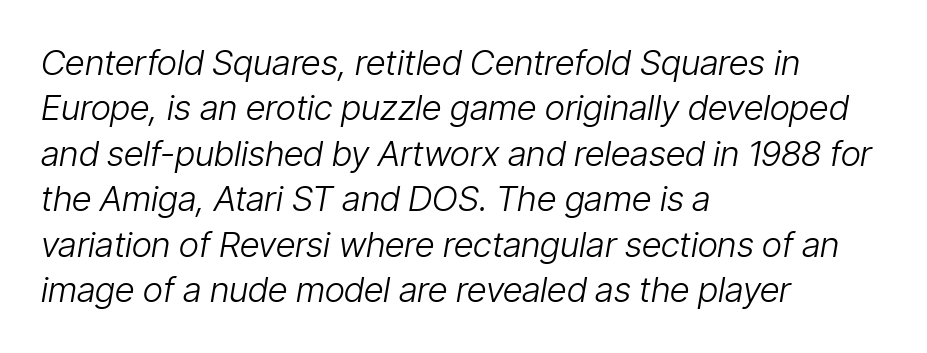
Weight: in the light-to-regular range. Looking at the ascenders, they clearly lean. The leading is moderate, giving the passage an even texture. The setting favours the left margin, as ordinary paragraphs usually do. A bare baseline throughout the passage.
